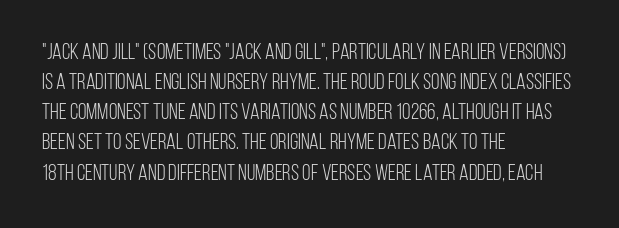
The image shows 22 px text type, upright; set left-aligned, normal line spacing (1.37x), normal letter spacing, not underlined.
